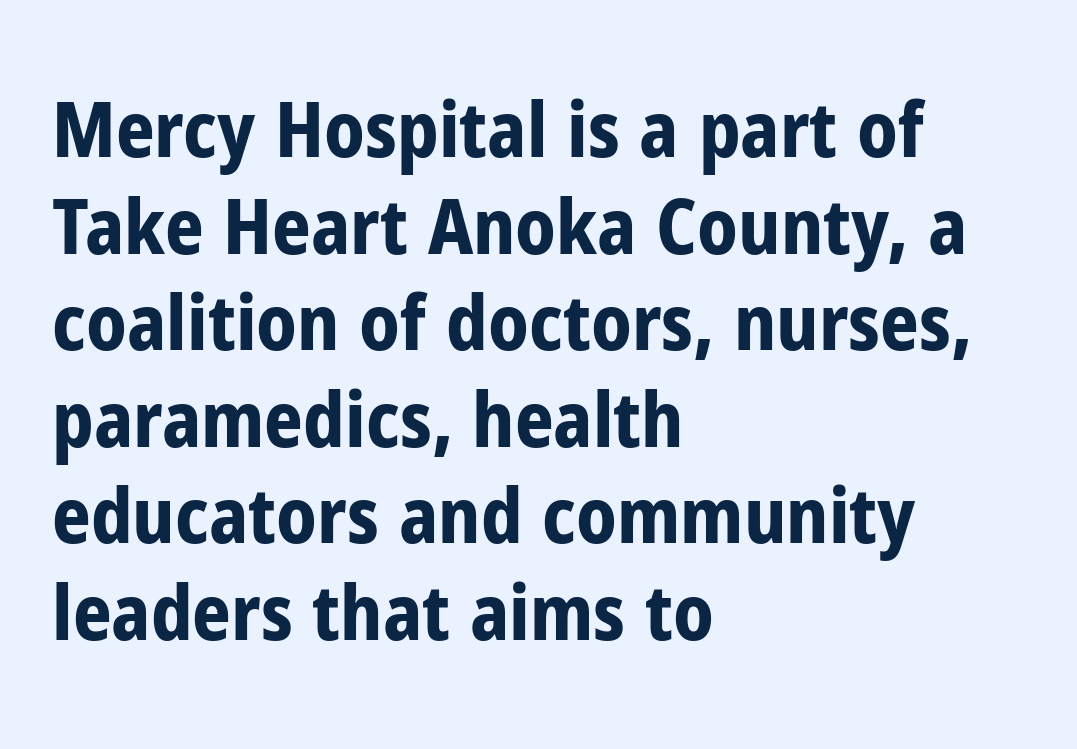
Q: Is the text bold? A: Yes.
Q: Is the text italic (slanted)? A: No, it is upright.
Q: Is the typeface a serif or a sans-serif typeface? A: Sans-serif.
Q: Is the text underlined? A: No.
Q: How is the paragraph aligned? A: Left-aligned.
Q: Is the spacing between letters normal or unusually wide? A: Normal.
Q: Is the spacing between lines tight, normal or loose? A: Normal.
Q: Width (condensed, normal, or wide)? A: Condensed.
Q: Stroke contrast? A: Low.
Q: x-height? A: Medium.
Q: Monospaced? A: No.
